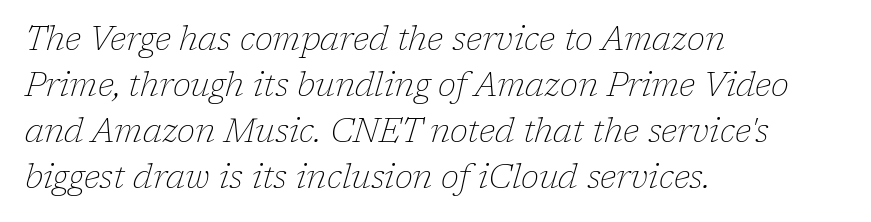
The image shows 33 px thin serif type, italic (leaning right); set left-aligned, normal line spacing (1.39x), normal letter spacing, not underlined; low stroke contrast and a medium x-height.
